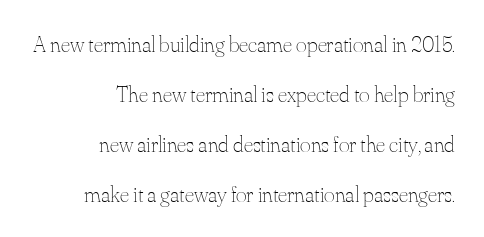
Compared with typical paragraphs, the rows here are farther apart. Teacher's note: observe the even right margin — that is flush-right alignment. This sample uses an upright cut, with every glyph sitting square on the baseline. Bold? No — there's no thickening of the strokes.
